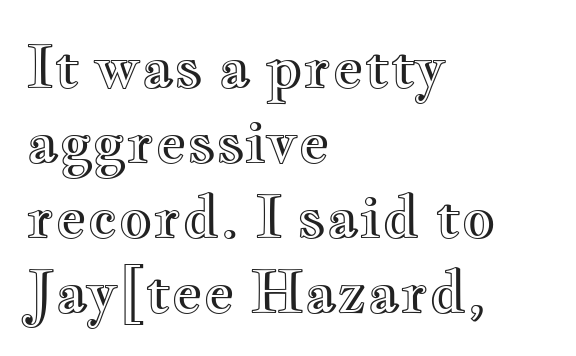
The image shows 59 px wide type, upright; set left-aligned, normal line spacing (1.27x), normal letter spacing, not underlined; a small x-height.
